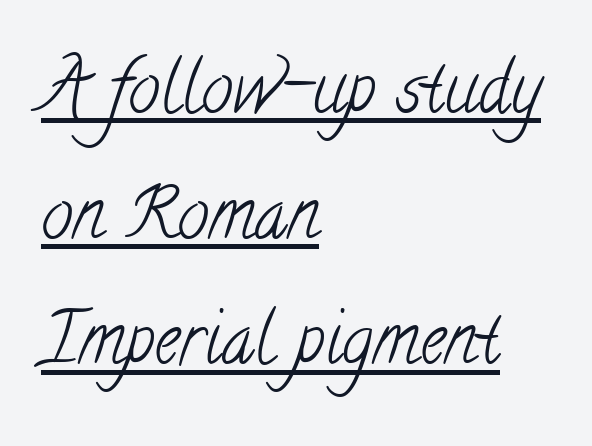
{"serif": "yes", "bold": "no", "weight": "light", "width": "condensed", "stroke_contrast": "low", "x_height": "small", "monospaced": "no", "underline": "yes", "align": "left", "line_spacing_ratio": 1.77, "letter_spacing": "normal", "letter_spacing_em": 0.0, "glyph_px": 71}
